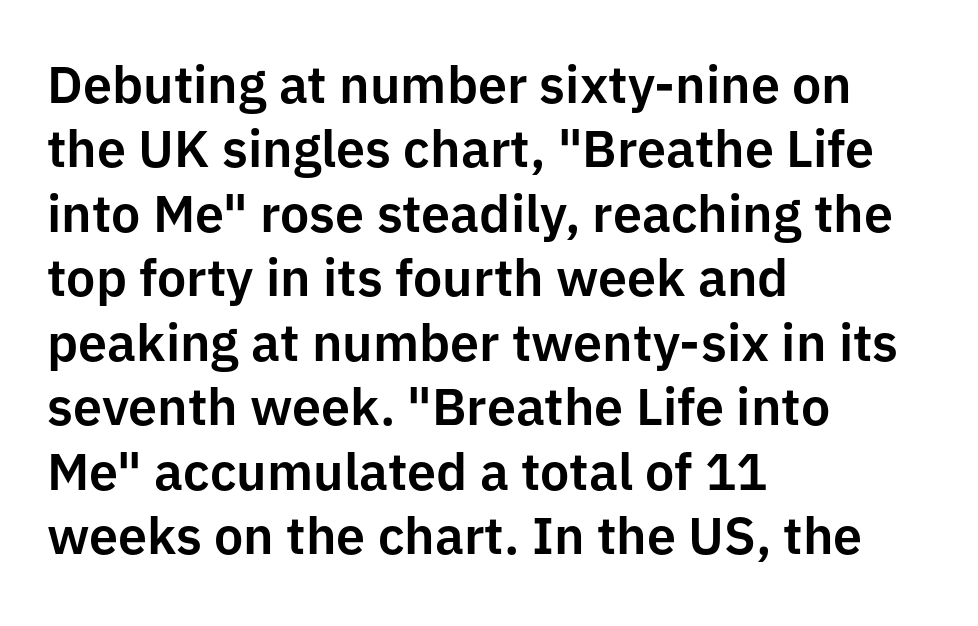
{"serif": "no", "italic": "no", "width": "normal", "stroke_contrast": "low", "x_height": "medium", "monospaced": "no", "underline": "no", "align": "left", "line_spacing_ratio": 1.24, "letter_spacing": "normal", "letter_spacing_em": 0.0, "glyph_px": 52}
